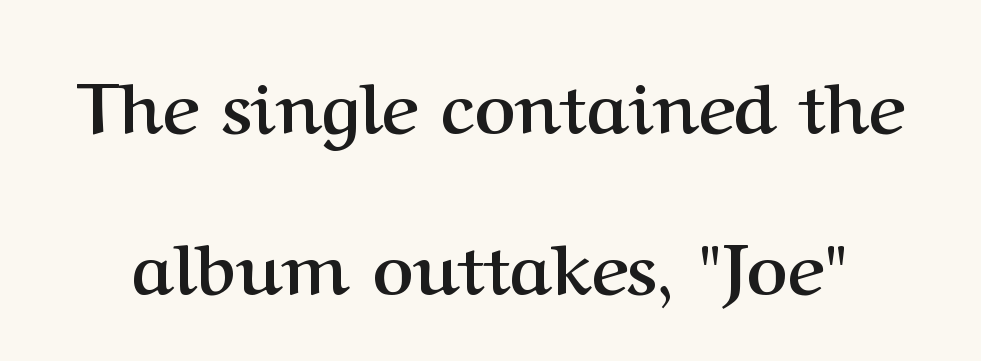
Q: Is the text bold? A: Yes.
Q: Is the text italic (slanted)? A: No, it is upright.
Q: Is the typeface a serif or a sans-serif typeface? A: Serif.
Q: Is the text underlined? A: No.
Q: Is the spacing between letters normal or unusually wide? A: Normal.
Q: Is the spacing between lines tight, normal or loose? A: Loose.
Q: Width (condensed, normal, or wide)? A: Normal.
Q: Stroke contrast? A: Medium.
Q: x-height? A: Medium.
Q: Monospaced? A: No.
